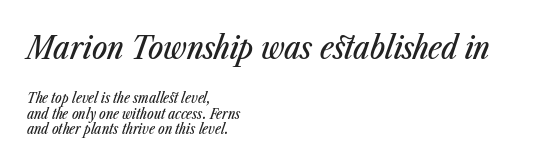
{"italic": "yes", "lean": "right", "slant_degrees": 23, "width": "condensed", "stroke_contrast": "low", "x_height": "medium", "monospaced": "no", "underline": "no", "align": "left", "line_spacing": "tight", "line_spacing_ratio": 1.13, "letter_spacing": "normal", "letter_spacing_em": 0.0, "larger_block": "first", "size_ratio": 2.29, "glyph_px": 32}
